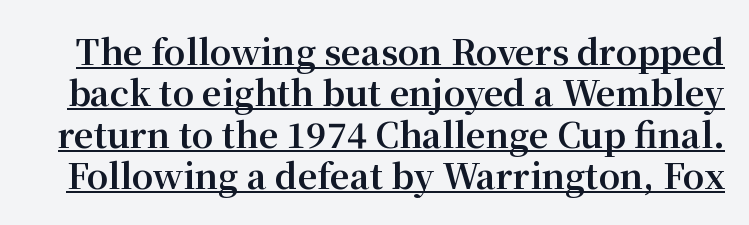
The image shows 34 px bold serif type, upright; set line spacing 1.22x, normal letter spacing, underlined; medium stroke contrast and a medium x-height.
